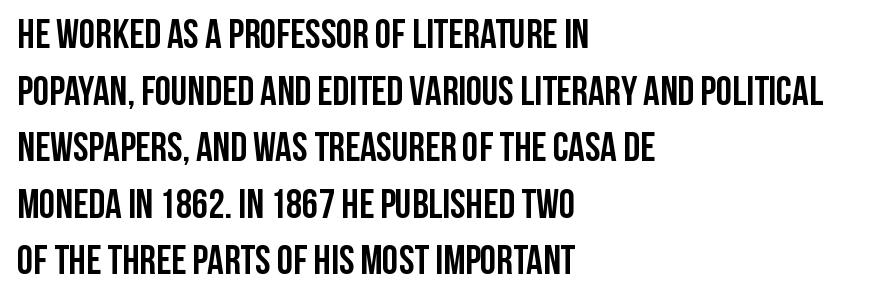
Is there much room between lines? A standard amount, neither cramped nor airy. The typesetting leans heavy: a genuine bold. Varying glyph widths throughout — classic text-font behaviour. The line texture is even and compact thanks to regular tracking. Serifs: no, the terminals of the letterforms are clean.
